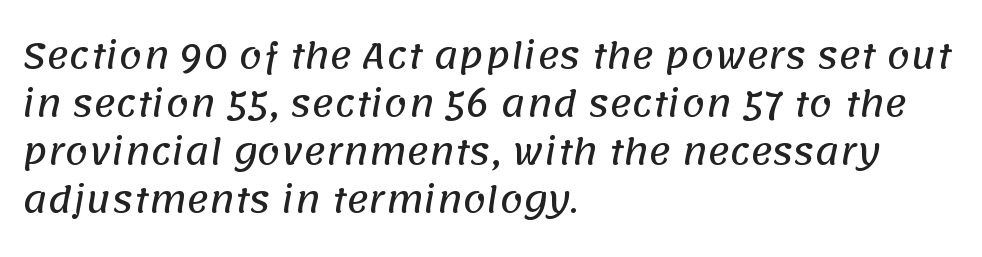
{"serif": "no", "width": "normal", "stroke_contrast": "low", "x_height": "large", "monospaced": "no", "underline": "no", "align": "left", "line_spacing": "normal", "line_spacing_ratio": 1.41, "letter_spacing": "normal", "letter_spacing_em": 0.0, "glyph_px": 34}
